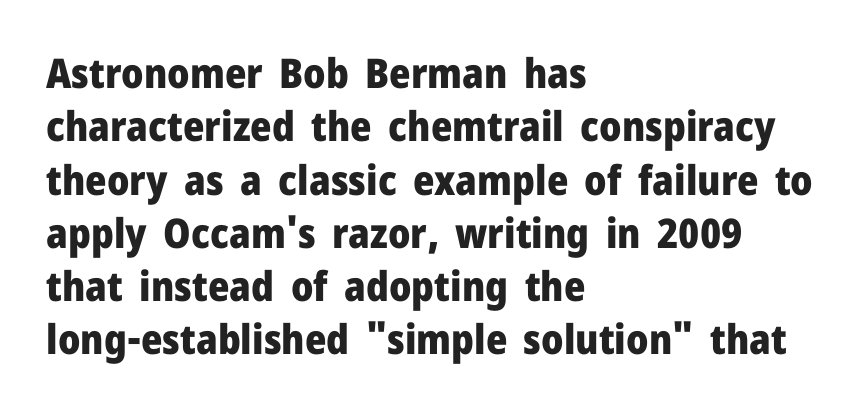
Every character sits straight up, as roman type does. Descenders hang freely into open space. The characters look thick and weighty, a clear bold. Each letter's strokes conclude bluntly, with no projecting serifs. Regular leading. Is this a fixed-width face? No — the glyphs have proportional, varying widths.
